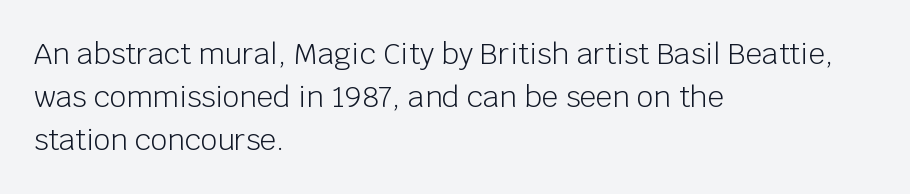
The image shows 29 px light sans-serif type, upright; set left-aligned, normal line spacing (1.49x), normal letter spacing, not underlined; low stroke contrast and a large x-height.
